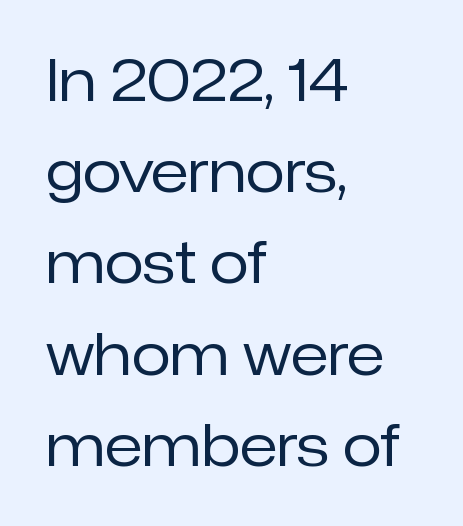
The image shows 57 px regular-weight sans-serif type, upright; set left-aligned, normal line spacing (1.6x), normal letter spacing, not underlined; low stroke contrast and a medium x-height.
